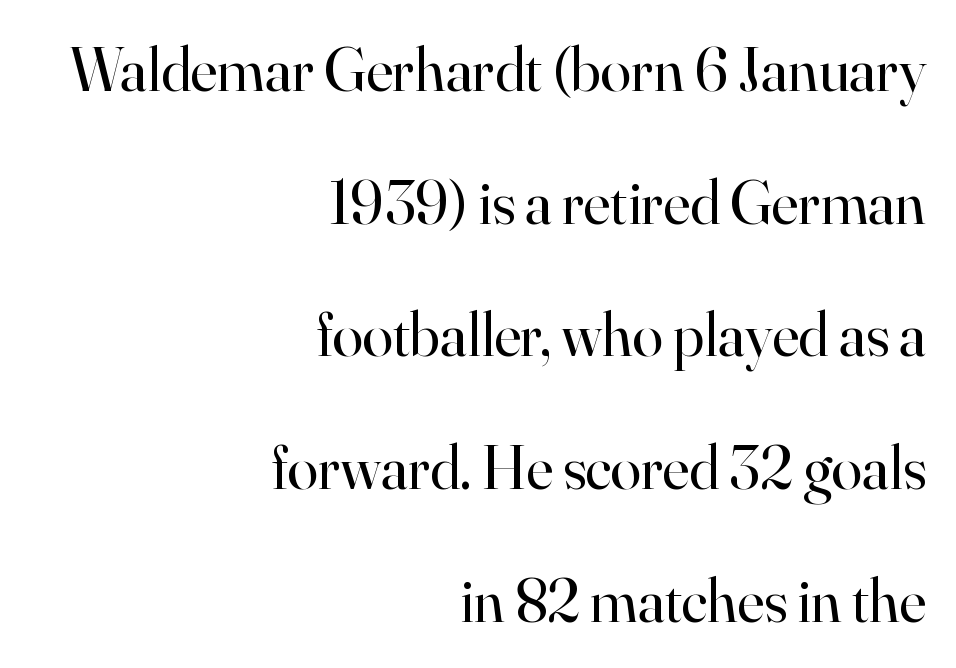
The image shows 62 px regular-weight serif type, upright; set right-aligned, loose line spacing (2.14x), normal letter spacing, not underlined; high stroke contrast and a small x-height.
